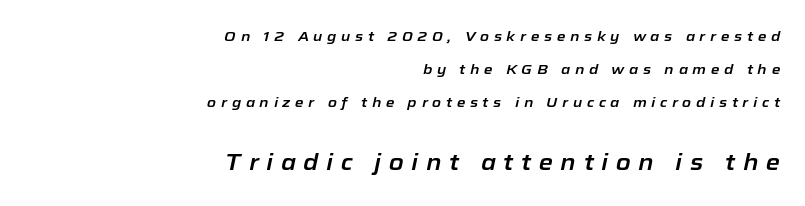
The image shows 23 px text type, italic (leaning right); set right-aligned, loose line spacing (2.37x), unusually wide letter spacing (+0.33 em), not underlined; the second (bottom) block is 1.64x larger.
